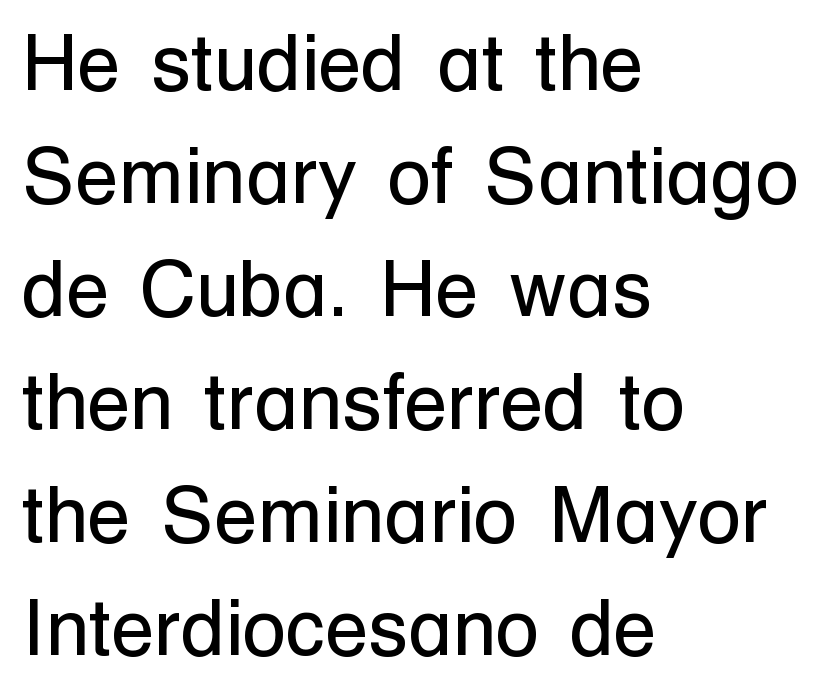
The image shows 79 px regular-weight sans-serif type, upright; set left-aligned, normal line spacing (1.43x), normal letter spacing, not underlined; low stroke contrast and a medium x-height.
